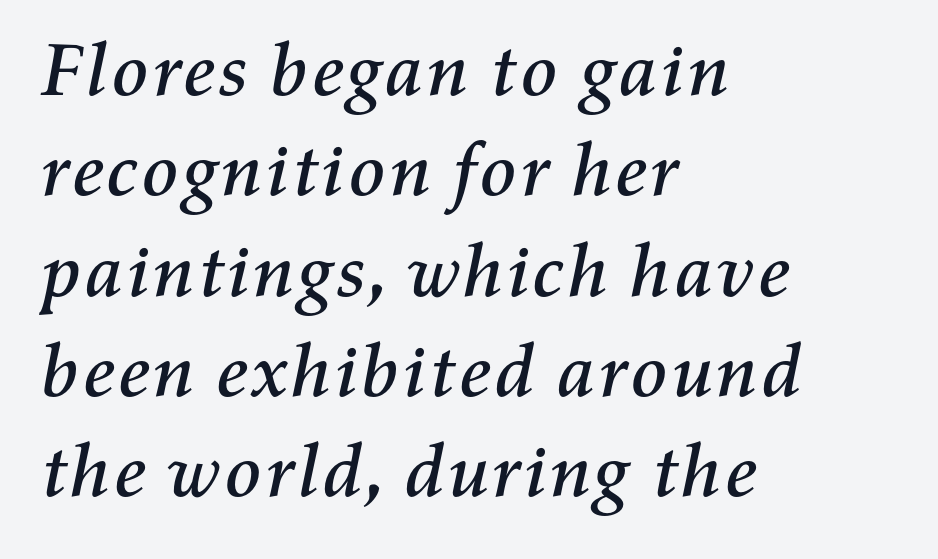
In CSS terms this would be text-align: left. The designer left line spacing at the default. This sample has the flowing, uneven cadence of proportional lettering. This rendering leaves character spacing at its baseline value. Observe the lean: these are italic letterforms.
